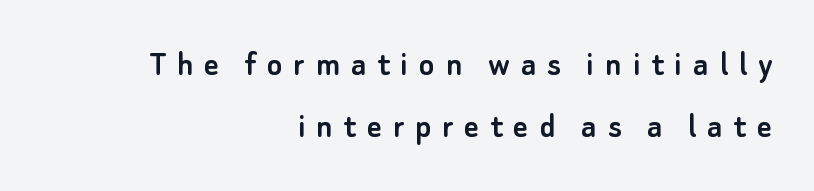
Q: Is the text italic (slanted)? A: No, it is upright.
Q: Is the typeface a serif or a sans-serif typeface? A: Sans-serif.
Q: Is the text underlined? A: No.
Q: How is the paragraph aligned? A: Right-aligned.
Q: Is the spacing between letters normal or unusually wide? A: Unusually wide.
Q: Width (condensed, normal, or wide)? A: Normal.
Q: Stroke contrast? A: Low.
Q: x-height? A: Small.
Q: Monospaced? A: No.
